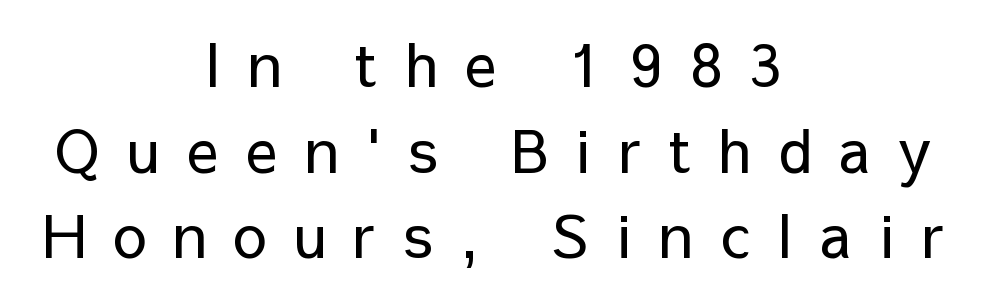
Q: Is the text bold? A: No.
Q: Is the text italic (slanted)? A: No, it is upright.
Q: Is the typeface a serif or a sans-serif typeface? A: Sans-serif.
Q: Is the text underlined? A: No.
Q: How is the paragraph aligned? A: Centered.
Q: Is the spacing between letters normal or unusually wide? A: Unusually wide.
Q: Is the spacing between lines tight, normal or loose? A: Normal.
Q: Width (condensed, normal, or wide)? A: Normal.
Q: Stroke contrast? A: Low.
Q: x-height? A: Medium.
Q: Monospaced? A: No.
